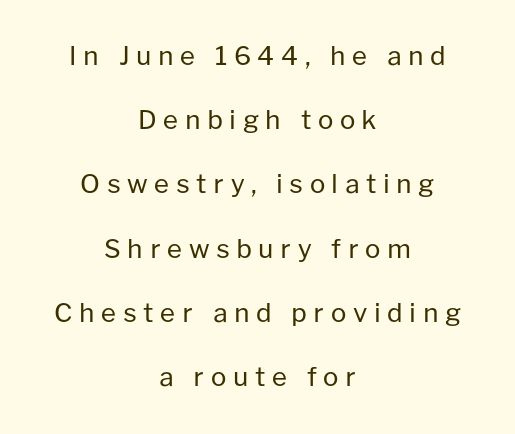
Q: Is the text bold? A: No.
Q: Is the text italic (slanted)? A: No, it is upright.
Q: Is the text underlined? A: No.
Q: How is the paragraph aligned? A: Centered.
Q: Is the spacing between letters normal or unusually wide? A: Unusually wide.
Q: Is the spacing between lines tight, normal or loose? A: Loose.
